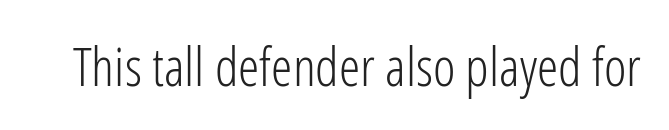
Q: Is the text bold? A: No.
Q: Is the text italic (slanted)? A: No, it is upright.
Q: Is the typeface a serif or a sans-serif typeface? A: Sans-serif.
Q: Is the text underlined? A: No.
Q: Is the spacing between letters normal or unusually wide? A: Normal.
Q: Width (condensed, normal, or wide)? A: Condensed.
Q: Stroke contrast? A: Low.
Q: x-height? A: Medium.
Q: Monospaced? A: No.
